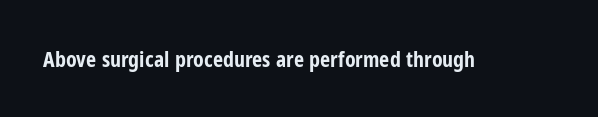
Short note: letters normally spaced. Words float on clear page, feet unadorned. The letters stand upright; this is a roman face. Heavy, bold letterforms.
